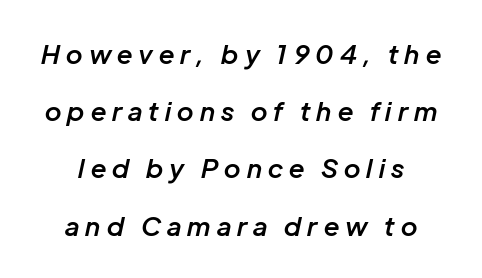
{"italic": "yes", "lean": "right", "slant_degrees": 12, "bold": "semi", "underline": "no", "line_spacing": "loose", "line_spacing_ratio": 2.2, "letter_spacing": "wide", "letter_spacing_em": 0.24, "glyph_px": 26}
